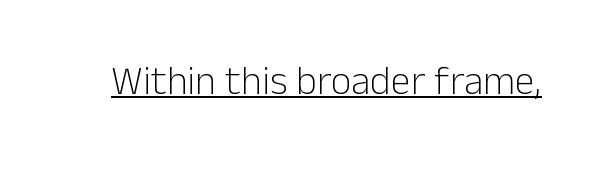
Caption: standard tracking, unaltered. Ordinary non-slanted type is in use. Spacing verdict: proportional, widths tailored to each character. On a weight scale, this lands at 450 or below. This sample carries an underscore along the baseline area. Nothing sits at the stroke ends, so this counts as sans-serif.
